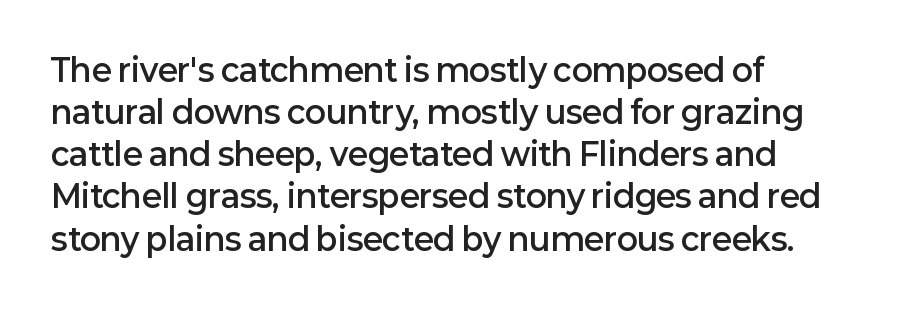
The image shows 31 px semibold sans-serif type, upright; set left-aligned, normal line spacing (1.36x), normal letter spacing, not underlined; low stroke contrast and a medium x-height.
